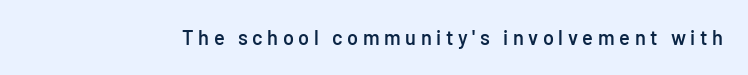
Q: Is the text bold? A: Semi-bold.
Q: Is the text italic (slanted)? A: No, it is upright.
Q: Is the text underlined? A: No.
Q: Is the spacing between letters normal or unusually wide? A: Unusually wide.
